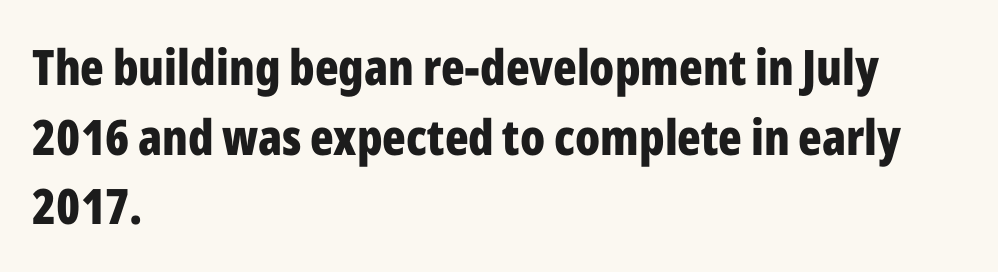
Q: Is the text bold? A: Yes.
Q: Is the text italic (slanted)? A: No, it is upright.
Q: Is the typeface a serif or a sans-serif typeface? A: Sans-serif.
Q: Is the text underlined? A: No.
Q: How is the paragraph aligned? A: Left-aligned.
Q: Is the spacing between letters normal or unusually wide? A: Normal.
Q: Is the spacing between lines tight, normal or loose? A: Normal.
Q: Width (condensed, normal, or wide)? A: Condensed.
Q: Stroke contrast? A: Low.
Q: x-height? A: Medium.
Q: Monospaced? A: No.
